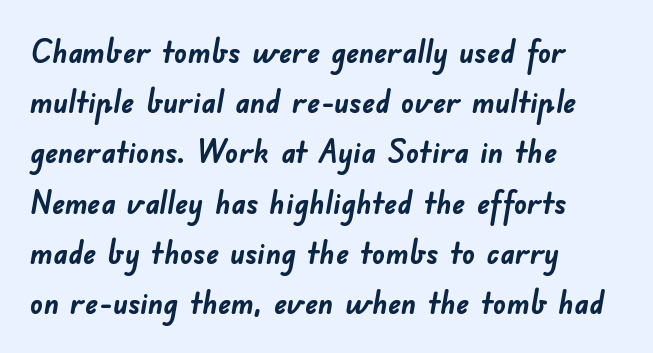
{"serif": "no", "bold": "yes", "weight": "semibold", "width": "normal", "stroke_contrast": "low", "x_height": "small", "monospaced": "no", "underline": "no", "align": "left", "line_spacing": "normal", "line_spacing_ratio": 1.57, "letter_spacing": "normal", "letter_spacing_em": 0.0, "glyph_px": 32}
